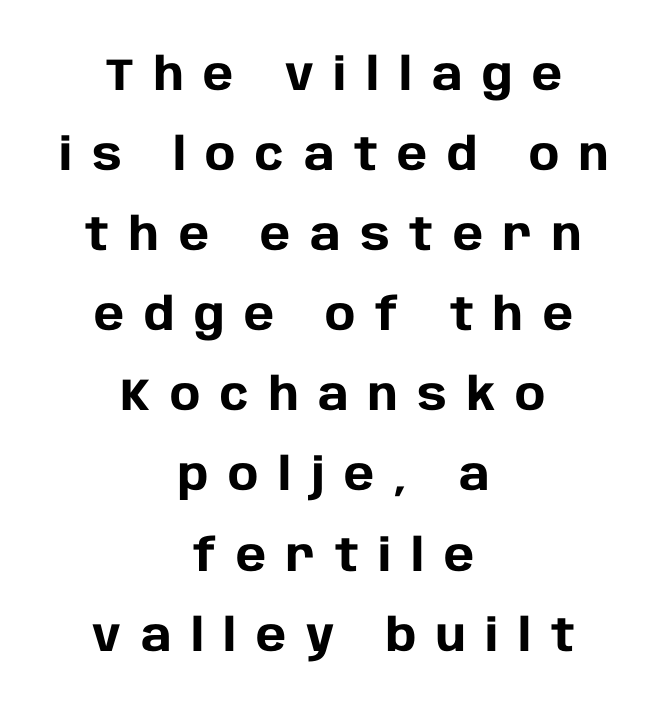
The letters are spread apart with noticeably loose tracking. No word sits above an underline. Posture: upright roman. Character widths vary here, with narrow letters taking less room than wide ones. Grotesque or geometric, the face here clearly has no serifs. If you folded the block vertically in half, each line would mirror itself in length.
